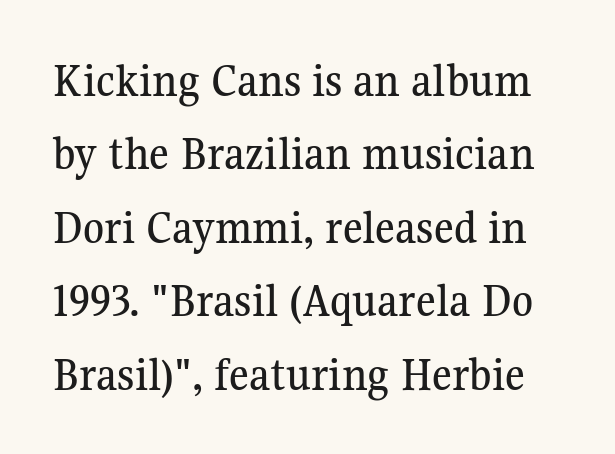
The image shows 48 px serif type, upright; set normal line spacing (1.53x), normal letter spacing, not underlined; medium stroke contrast and a medium x-height.
